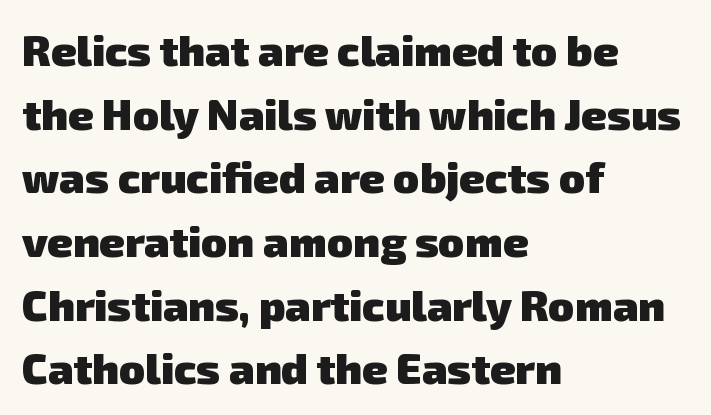
Any mark beneath the type? The region is blank. Is this a sans? Yes — the strokes have no serifs. The passage shown stacks its lines at a standard gap. Here the designer chose a conventional face with non-uniform glyph widths.
